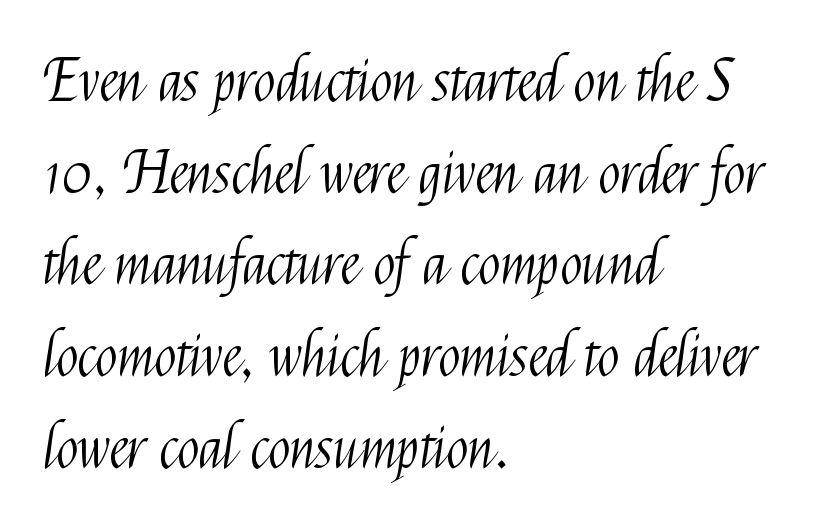
{"serif": "no", "bold": "no", "weight": "light", "width": "condensed", "stroke_contrast": "medium", "x_height": "medium", "monospaced": "no", "underline": "no", "align": "left", "line_spacing": "normal", "line_spacing_ratio": 1.58, "letter_spacing": "normal", "letter_spacing_em": 0.0, "glyph_px": 58}
